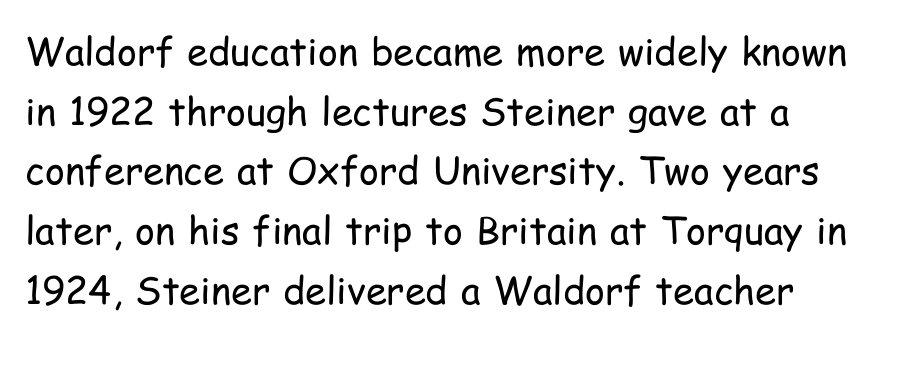
Q: Is the text bold? A: No.
Q: Is the text italic (slanted)? A: No, it is upright.
Q: Is the typeface a serif or a sans-serif typeface? A: Sans-serif.
Q: Is the text underlined? A: No.
Q: How is the paragraph aligned? A: Left-aligned.
Q: Is the spacing between letters normal or unusually wide? A: Normal.
Q: Is the spacing between lines tight, normal or loose? A: Normal.
Q: Width (condensed, normal, or wide)? A: Condensed.
Q: Stroke contrast? A: Low.
Q: x-height? A: Medium.
Q: Monospaced? A: No.
